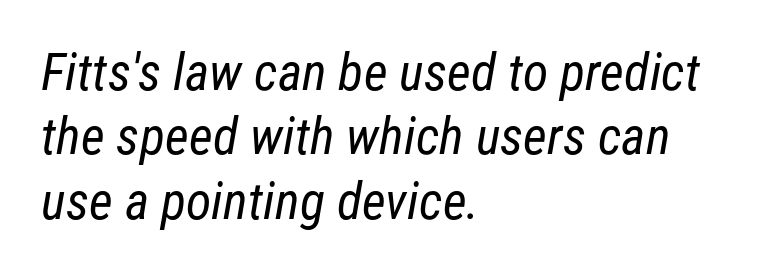
{"serif": "no", "bold": "no", "weight": "regular", "width": "condensed", "stroke_contrast": "low", "x_height": "medium", "monospaced": "no", "underline": "no", "align": "left", "line_spacing_ratio": 1.24, "letter_spacing": "normal", "letter_spacing_em": 0.0, "glyph_px": 52}
